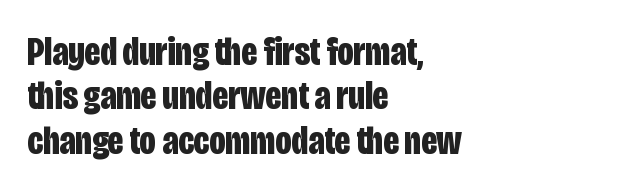
The image shows 40 px bold, condensed sans-serif type, upright; set left-aligned, tight line spacing (1.11x), normal letter spacing, not underlined; low stroke contrast and a large x-height.
